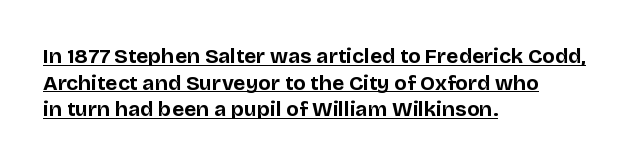
Q: Is the text bold? A: Yes.
Q: Is the text italic (slanted)? A: No, it is upright.
Q: Is the text underlined? A: Yes.
Q: How is the paragraph aligned? A: Left-aligned.
Q: Is the spacing between letters normal or unusually wide? A: Normal.
Q: Is the spacing between lines tight, normal or loose? A: Normal.
